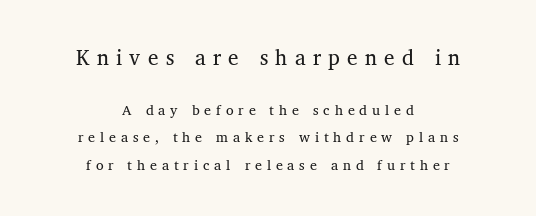
The image shows 21 px text type, upright; set centered, loose line spacing (1.96x), unusually wide letter spacing (+0.35 em), not underlined; the first (top) block is 1.5x larger.
